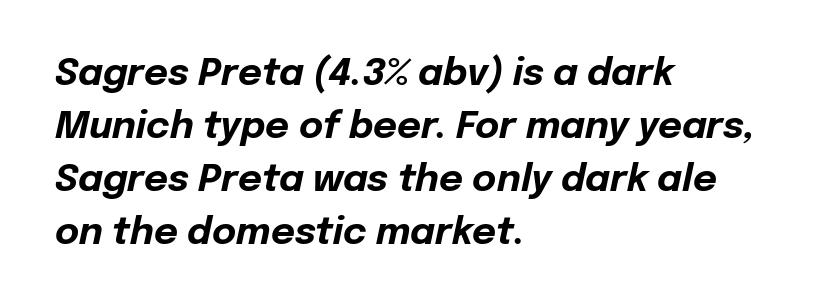
The image shows 37 px bold type, italic (leaning right); set left-aligned, normal line spacing (1.43x), normal letter spacing, not underlined; low stroke contrast and a medium x-height.
